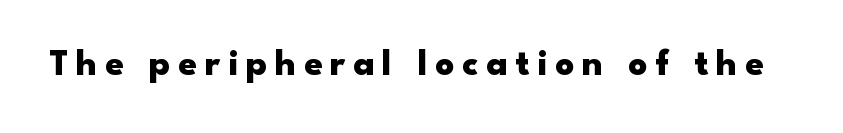
{"serif": "no", "italic": "no", "bold": "yes", "weight": "heavy", "width": "wide", "stroke_contrast": "low", "x_height": "small", "monospaced": "no", "underline": "no", "letter_spacing": "wide", "letter_spacing_em": 0.21, "glyph_px": 37}
